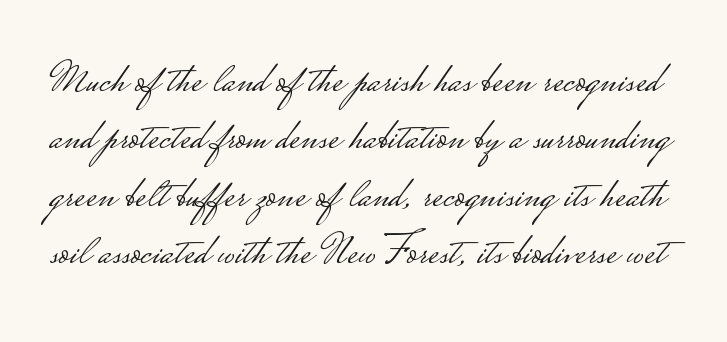
The image shows 46 px light, wide sans-serif type; set normal line spacing (1.25x), normal letter spacing, not underlined; low stroke contrast.
